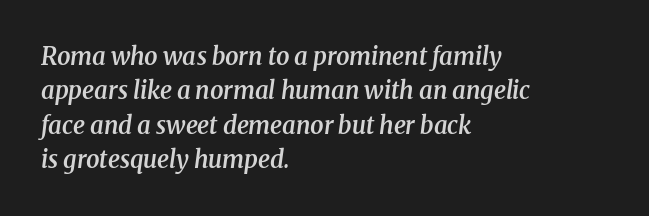
The image shows 24 px text type, italic (leaning right); set left-aligned, normal line spacing (1.43x), normal letter spacing, not underlined.
